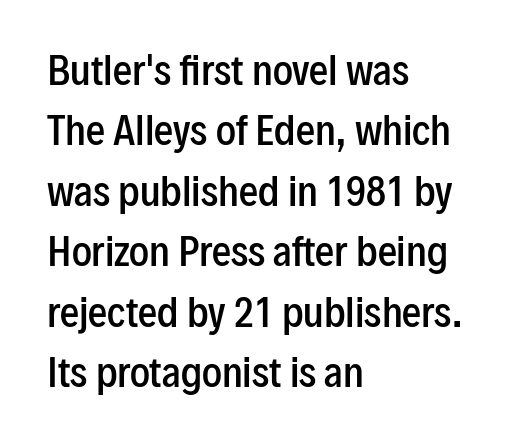
{"serif": "no", "italic": "no", "bold": "semi", "weight": "semibold", "width": "condensed", "stroke_contrast": "low", "x_height": "medium", "monospaced": "no", "underline": "no", "align": "left", "line_spacing": "normal", "line_spacing_ratio": 1.59, "letter_spacing": "normal", "letter_spacing_em": 0.0, "glyph_px": 38}
